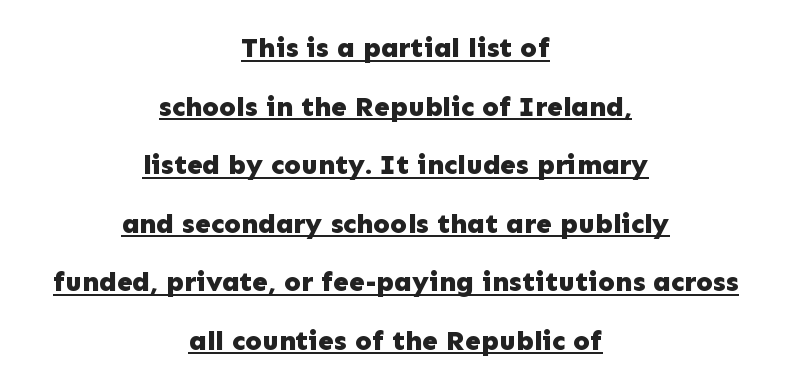
Q: Is the text bold? A: Yes.
Q: Is the text italic (slanted)? A: No, it is upright.
Q: Is the typeface a serif or a sans-serif typeface? A: Sans-serif.
Q: Is the text underlined? A: Yes.
Q: How is the paragraph aligned? A: Centered.
Q: Is the spacing between letters normal or unusually wide? A: Normal.
Q: Is the spacing between lines tight, normal or loose? A: Loose.
Q: Width (condensed, normal, or wide)? A: Normal.
Q: Stroke contrast? A: Low.
Q: x-height? A: Medium.
Q: Monospaced? A: No.
